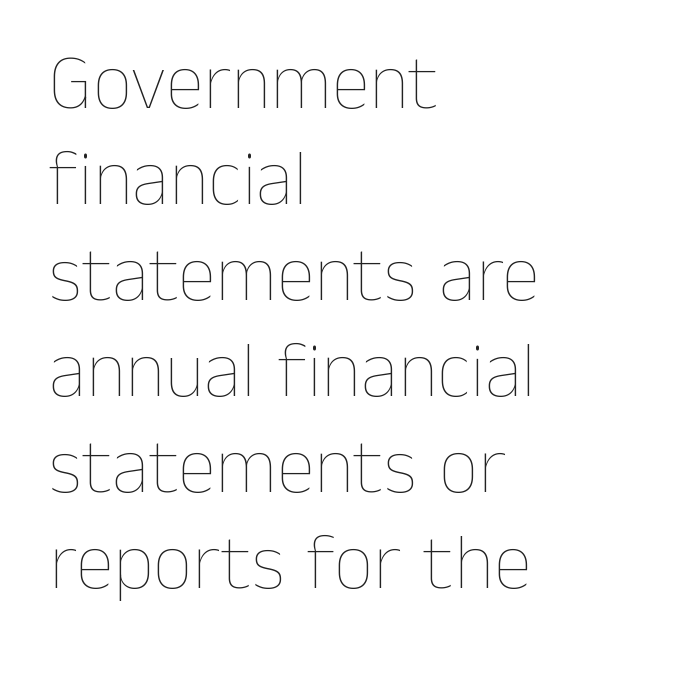
A typesetter would call this zero additional tracking. Each line starts at the same left margin while the right side varies. This sample has the flowing, uneven cadence of proportional lettering. The area under the type is left untouched. The face looks like a standard text weight, possibly lighter.
